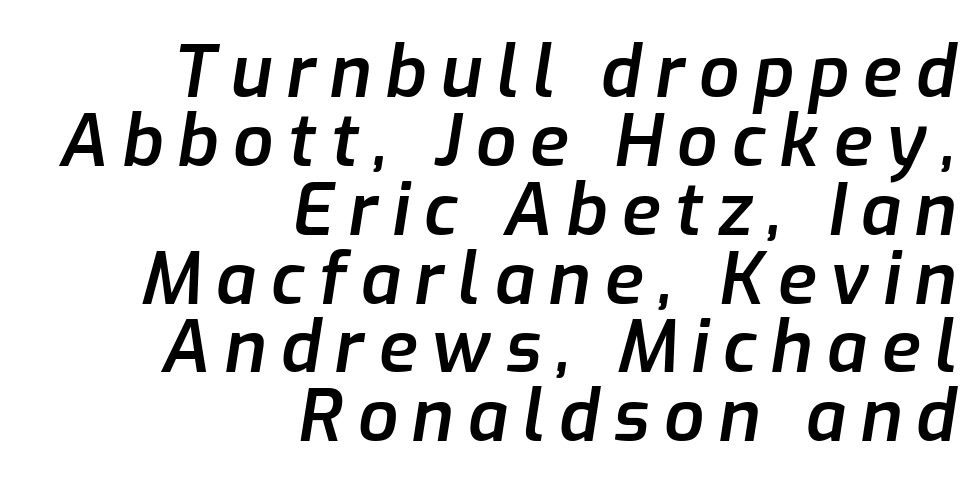
Q: Is the text bold? A: Semi-bold.
Q: Is the text italic (slanted)? A: Yes, it leans right by about 9 degrees.
Q: Is the text underlined? A: No.
Q: How is the paragraph aligned? A: Right-aligned.
Q: Is the spacing between letters normal or unusually wide? A: Unusually wide.
Q: Is the spacing between lines tight, normal or loose? A: Tight.
Q: Width (condensed, normal, or wide)? A: Normal.
Q: Stroke contrast? A: Low.
Q: x-height? A: Medium.
Q: Monospaced? A: No.
